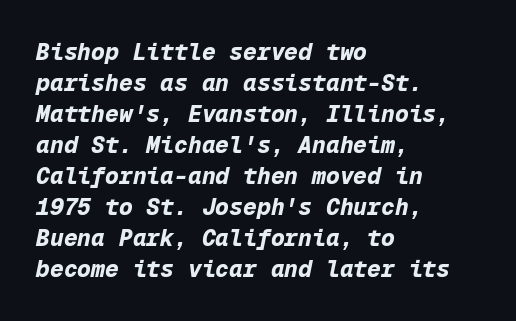
{"italic": "yes", "lean": "right", "slant_degrees": 12, "bold": "yes", "underline": "no", "align": "left", "line_spacing": "normal", "line_spacing_ratio": 1.35, "letter_spacing": "normal", "letter_spacing_em": 0.0, "glyph_px": 23}
